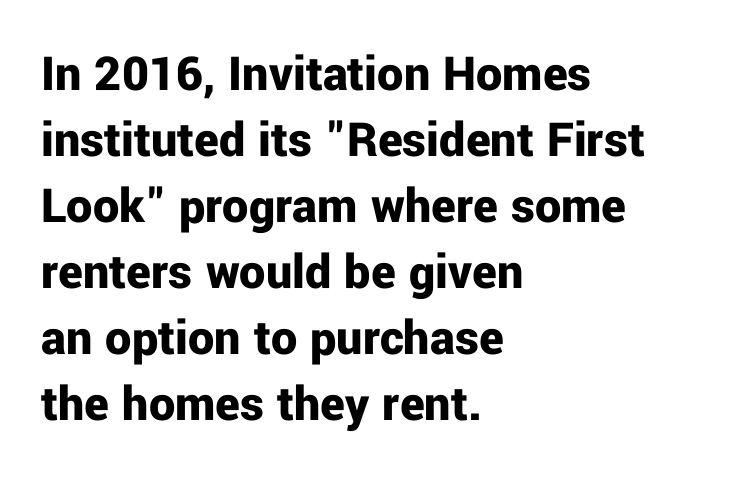
These words are printed bold, with thick strokes throughout. Underline: absent. This rendering leaves character spacing at its baseline value. Students, observe: this is what conventionally led text looks like. Vertical strokes here are truly vertical. The letters carry no serifs — their stems end cleanly without finishing strokes.
